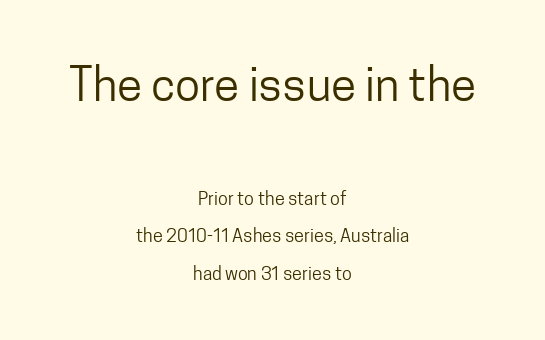
Q: Is the text bold? A: No.
Q: Is the text italic (slanted)? A: No, it is upright.
Q: Is the typeface a serif or a sans-serif typeface? A: Sans-serif.
Q: Is the text underlined? A: No.
Q: How is the paragraph aligned? A: Centered.
Q: Is the spacing between letters normal or unusually wide? A: Normal.
Q: Is the spacing between lines tight, normal or loose? A: Loose.
Q: Which block of text is set in a larger size, the first (top) or the second (bottom)? A: The first (top) one.
Q: Width (condensed, normal, or wide)? A: Condensed.
Q: Stroke contrast? A: Low.
Q: x-height? A: Medium.
Q: Monospaced? A: No.
